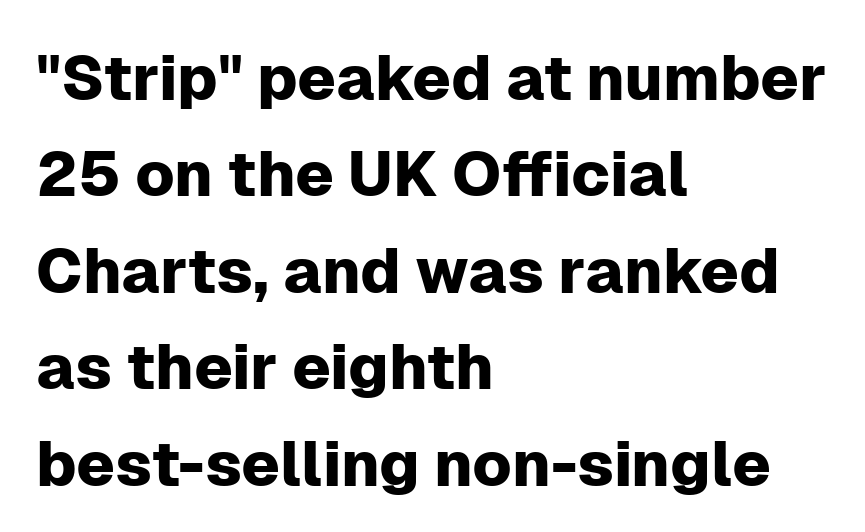
The image shows 63 px sans-serif type, upright; set left-aligned, normal line spacing (1.53x), normal letter spacing, not underlined; low stroke contrast and a medium x-height.
